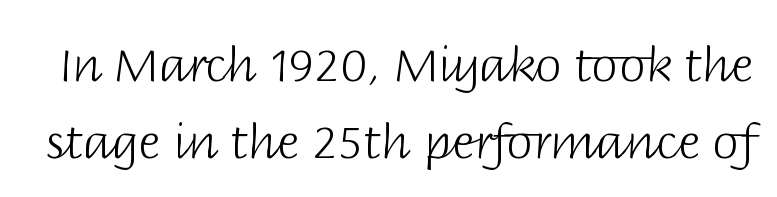
Q: Is the text bold? A: No.
Q: Is the text italic (slanted)? A: No, it is upright.
Q: Is the typeface a serif or a sans-serif typeface? A: Sans-serif.
Q: Is the text underlined? A: No.
Q: Is the spacing between letters normal or unusually wide? A: Normal.
Q: Is the spacing between lines tight, normal or loose? A: Normal.
Q: Width (condensed, normal, or wide)? A: Normal.
Q: Stroke contrast? A: Low.
Q: x-height? A: Large.
Q: Monospaced? A: No.
